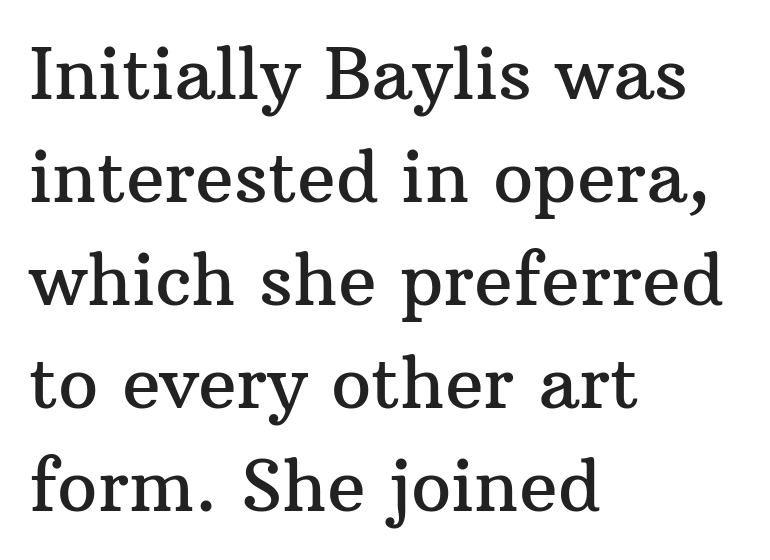
Vertically, the passage feels balanced, rows spaced as you'd expect. The text block is weighted toward the left margin, trailing off unevenly rightward. Descender tails drop into unmarked territory. Is there any slant? The stems are plumb. The letters advance in unequal steps, a hallmark of proportional type. Inter-character spacing is left at the font's built-in metrics.
